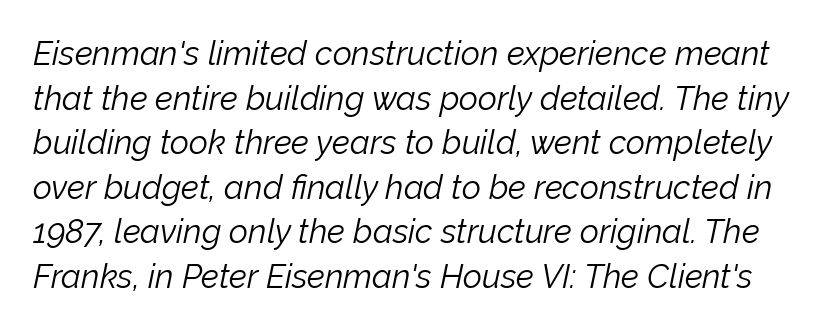
Q: Is the text bold? A: No.
Q: Is the text italic (slanted)? A: Yes, it leans right by about 12 degrees.
Q: Is the text underlined? A: No.
Q: Is the spacing between letters normal or unusually wide? A: Normal.
Q: Is the spacing between lines tight, normal or loose? A: Normal.
Q: Width (condensed, normal, or wide)? A: Normal.
Q: Stroke contrast? A: Low.
Q: x-height? A: Medium.
Q: Monospaced? A: No.
